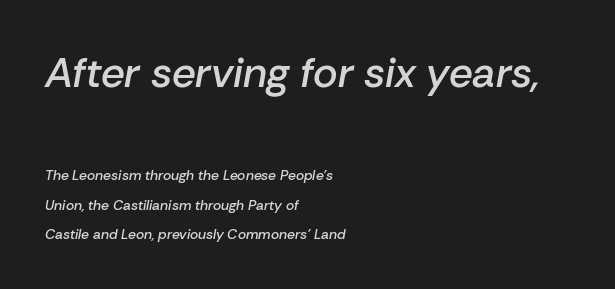
The image shows 42 px semibold type, italic (leaning right); set left-aligned, loose line spacing (2.09x), normal letter spacing, not underlined; the first (top) block is 3.0x larger; low stroke contrast and a medium x-height.
